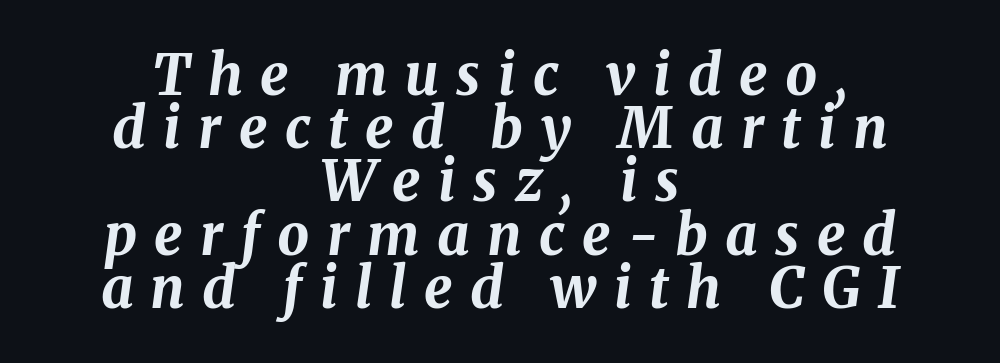
Q: Is the text bold? A: Yes.
Q: Is the text italic (slanted)? A: Yes, it leans right by about 8 degrees.
Q: Is the text underlined? A: No.
Q: How is the paragraph aligned? A: Centered.
Q: Is the spacing between letters normal or unusually wide? A: Unusually wide.
Q: Is the spacing between lines tight, normal or loose? A: Tight.
Q: Width (condensed, normal, or wide)? A: Normal.
Q: Stroke contrast? A: Medium.
Q: x-height? A: Medium.
Q: Monospaced? A: No.
